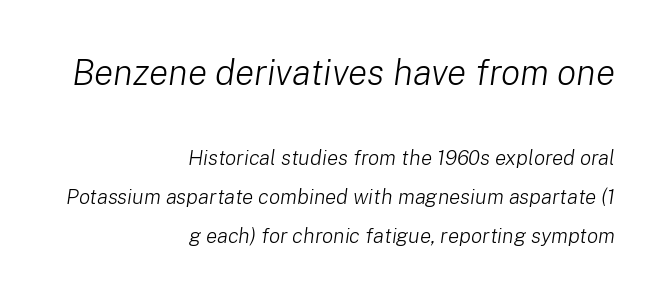
Q: Is the text bold? A: No.
Q: Is the text italic (slanted)? A: Yes, it leans right by about 8 degrees.
Q: Is the text underlined? A: No.
Q: How is the paragraph aligned? A: Right-aligned.
Q: Is the spacing between letters normal or unusually wide? A: Normal.
Q: Which block of text is set in a larger size, the first (top) or the second (bottom)? A: The first (top) one.
Q: Width (condensed, normal, or wide)? A: Normal.
Q: Stroke contrast? A: Low.
Q: x-height? A: Medium.
Q: Monospaced? A: No.
